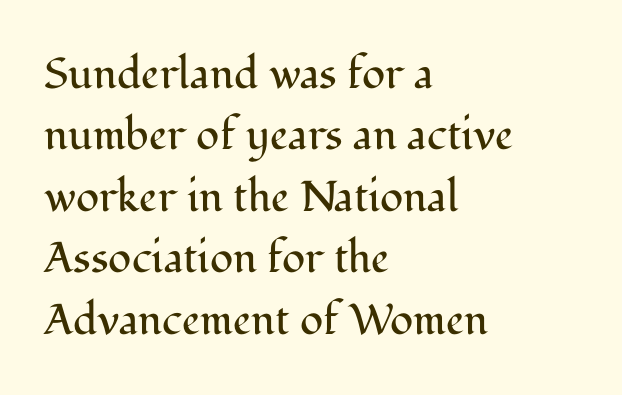
The image shows 43 px regular-weight serif type, upright; set left-aligned, normal line spacing (1.43x), normal letter spacing, not underlined; medium stroke contrast and a medium x-height.
